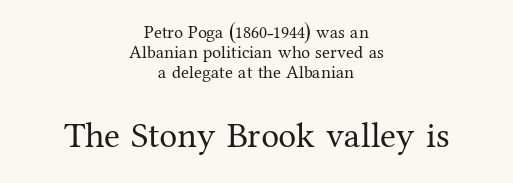
The image shows 36 px regular-weight serif type, upright; set centered, tight line spacing (1.11x), normal letter spacing, not underlined; the second (bottom) block is 2.0x larger; medium stroke contrast and a medium x-height.
